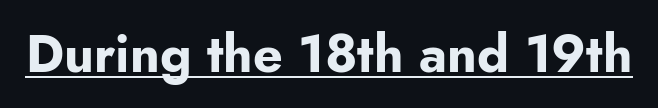
{"serif": "no", "italic": "no", "bold": "yes", "weight": "bold", "width": "normal", "stroke_contrast": "low", "x_height": "small", "monospaced": "no", "underline": "yes", "letter_spacing": "normal", "letter_spacing_em": 0.0, "glyph_px": 52}
